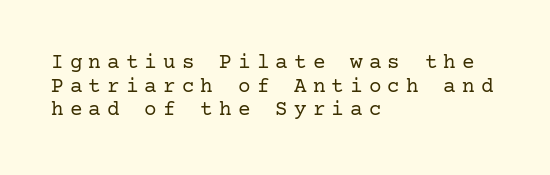
Between one letter and the next there's a generous, obvious gap. A quiet, ordinary-to-light weight characterises the typeface. Rule under the text: the space is simply empty. These lines stack with their left ends in a neat column.
